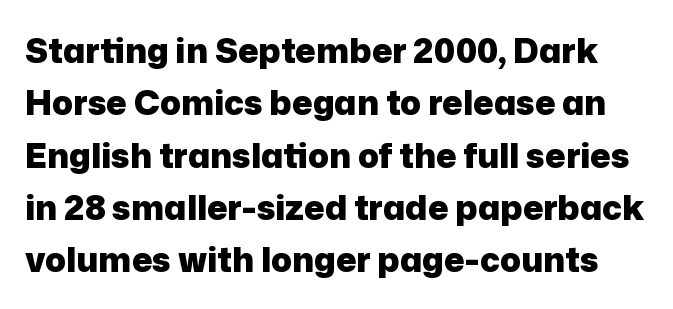
The image shows 34 px heavy sans-serif type, upright; set normal line spacing (1.54x), normal letter spacing, not underlined; low stroke contrast and a medium x-height.
